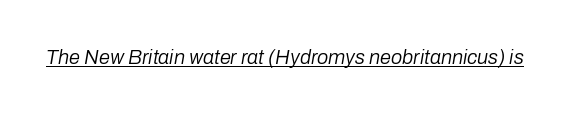
Slant detected: the letters are inclined. The font sits on the lighter half of the weight spectrum, regular included. The string is rendered with underlining switched on. Each word holds together tightly as a unit, with standard inter-letter gaps.
